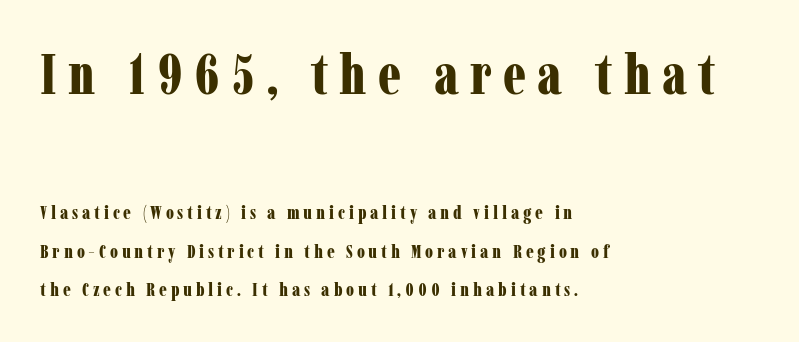
Successive baselines arrive slowly, with a big drop between each. These lines were composed using upright roman letters. Is this a sans? No — the strokes have serifs. The composition opens big and finishes small.
